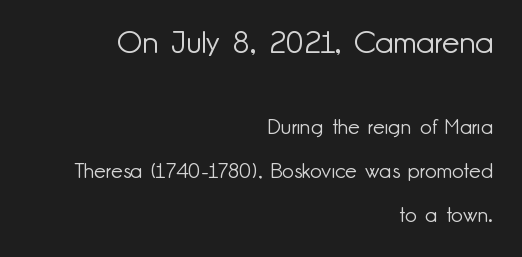
The image shows 31 px light sans-serif type, upright; set right-aligned, loose line spacing (2.08x), normal letter spacing, not underlined; the first (top) block is 1.48x larger; low stroke contrast and a small x-height.
